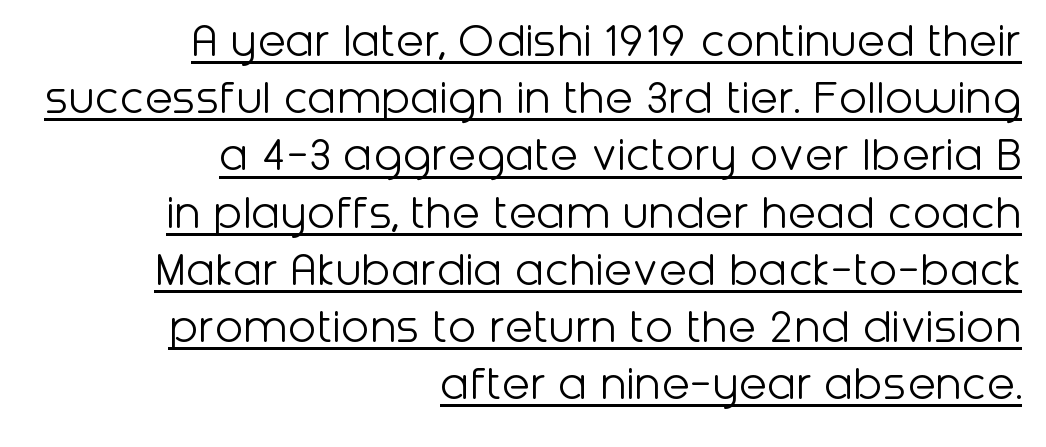
The image shows 52 px light sans-serif type, upright; set right-aligned, tight line spacing (1.1x), normal letter spacing, underlined; low stroke contrast and a medium x-height.
